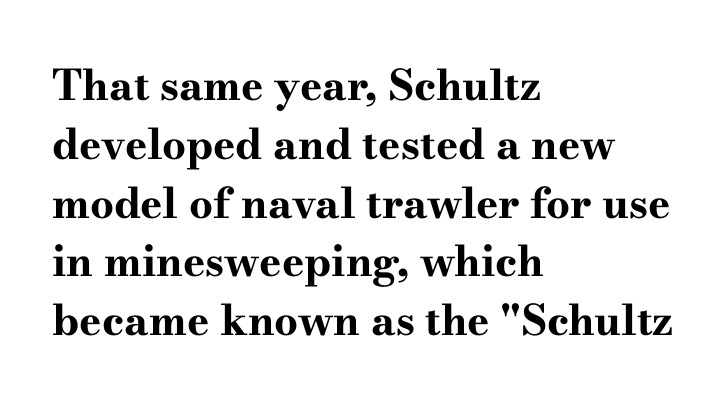
Does the leading feel generous? No, just average. The specimen omits any rule beneath the text block's lines. Upright lettering throughout. Compared with an ordinary text face, these strokes are far heavier — a full bold.
